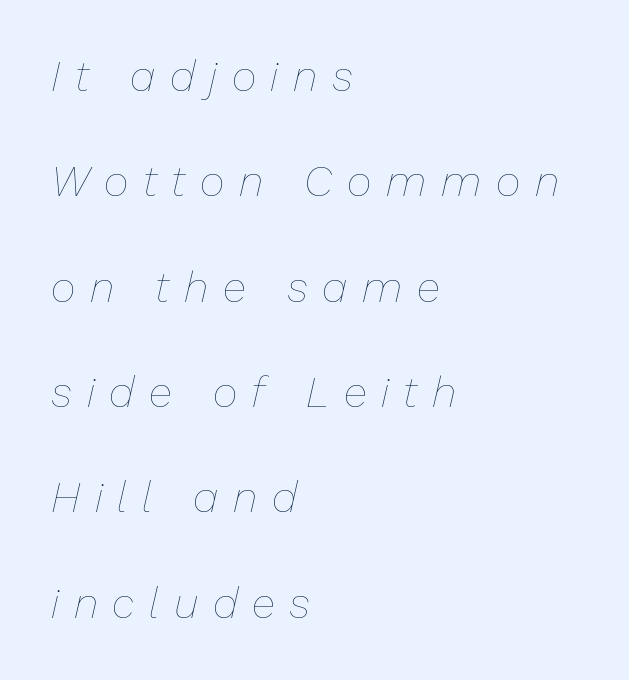
Q: Is the text bold? A: No.
Q: Is the text italic (slanted)? A: Yes, it leans right by about 13 degrees.
Q: Is the text underlined? A: No.
Q: How is the paragraph aligned? A: Left-aligned.
Q: Is the spacing between letters normal or unusually wide? A: Unusually wide.
Q: Is the spacing between lines tight, normal or loose? A: Loose.
Q: Width (condensed, normal, or wide)? A: Normal.
Q: Stroke contrast? A: Low.
Q: x-height? A: Medium.
Q: Monospaced? A: No.
